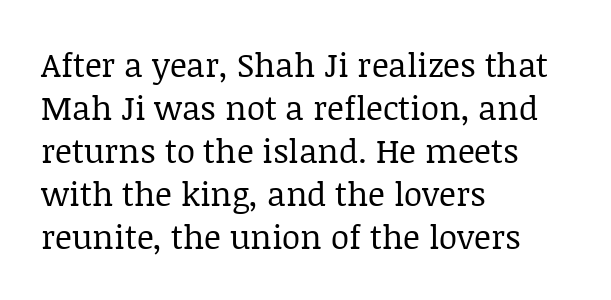
Spacing between characters is what you'd get straight out of the box. The rendering uses a moderate line-height, typical for paragraphs. Think standard paragraph weight, or any step lighter than that. You could not count columns in this text — the font is proportionally spaced.
